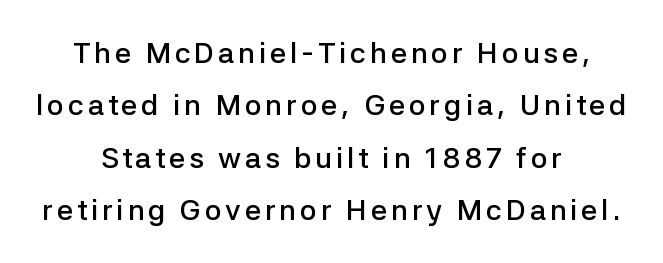
{"serif": "no", "italic": "no", "bold": "semi", "weight": "semibold", "width": "normal", "stroke_contrast": "low", "x_height": "medium", "monospaced": "no", "underline": "no", "align": "center", "line_spacing_ratio": 1.81, "glyph_px": 29}
